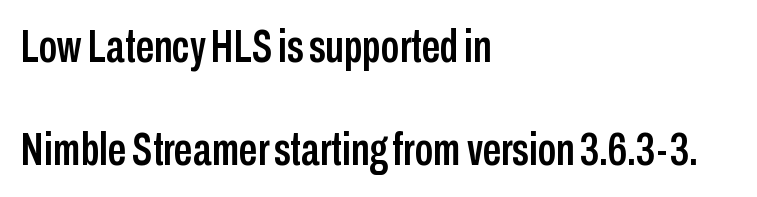
{"serif": "no", "italic": "no", "width": "condensed", "stroke_contrast": "low", "x_height": "medium", "monospaced": "no", "underline": "no", "align": "left", "line_spacing": "loose", "line_spacing_ratio": 2.25, "letter_spacing": "normal", "letter_spacing_em": 0.0, "glyph_px": 46}
